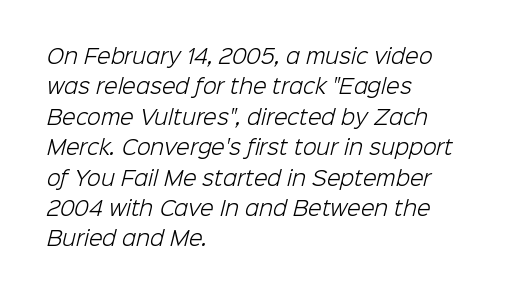
{"bold": "no", "underline": "no", "align": "left", "line_spacing": "normal", "line_spacing_ratio": 1.52, "letter_spacing": "normal", "letter_spacing_em": 0.0, "glyph_px": 20}
